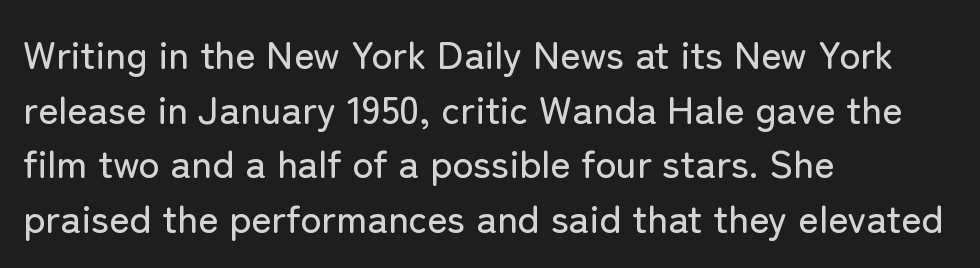
Honestly, the letter spacing is just normal — you wouldn't notice it. The foot of each line stays bare and open. Style check: upright. Here the designer chose a conventional face with non-uniform glyph widths.
